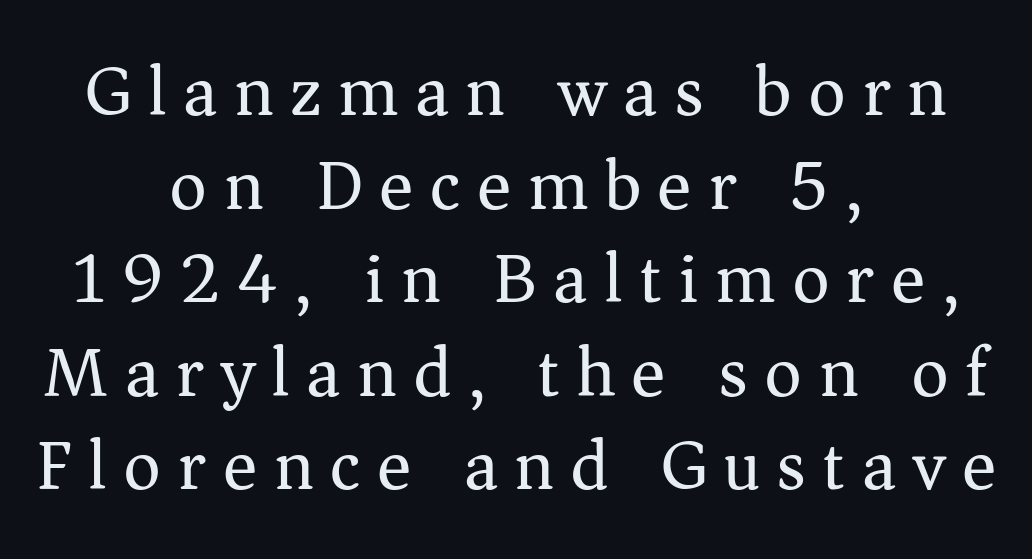
{"serif": "yes", "italic": "no", "bold": "no", "weight": "regular", "width": "normal", "stroke_contrast": "medium", "x_height": "medium", "monospaced": "no", "underline": "no", "align": "center", "line_spacing": "normal", "line_spacing_ratio": 1.3, "letter_spacing": "wide", "letter_spacing_em": 0.23, "glyph_px": 72}
